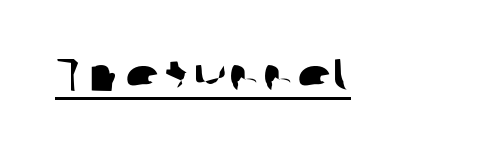
Serif or sans? Sans — the stroke terminals are bare. In terms of letterspacing, this is plain default setting. Character widths vary here, with narrow letters taking less room than wide ones. Notice how a bar underscores the lettering throughout.
